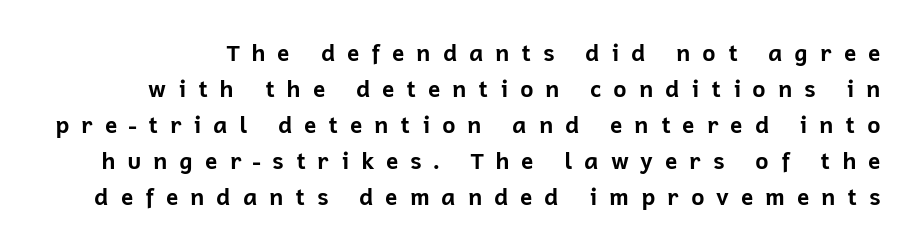
The space between consecutive lines is moderate. Italic? Not at all — the glyphs are vertical. Has an underline been added? It has not. Chunky letters — that's bold for sure. A typesetter would call this heavily tracked-out type.
